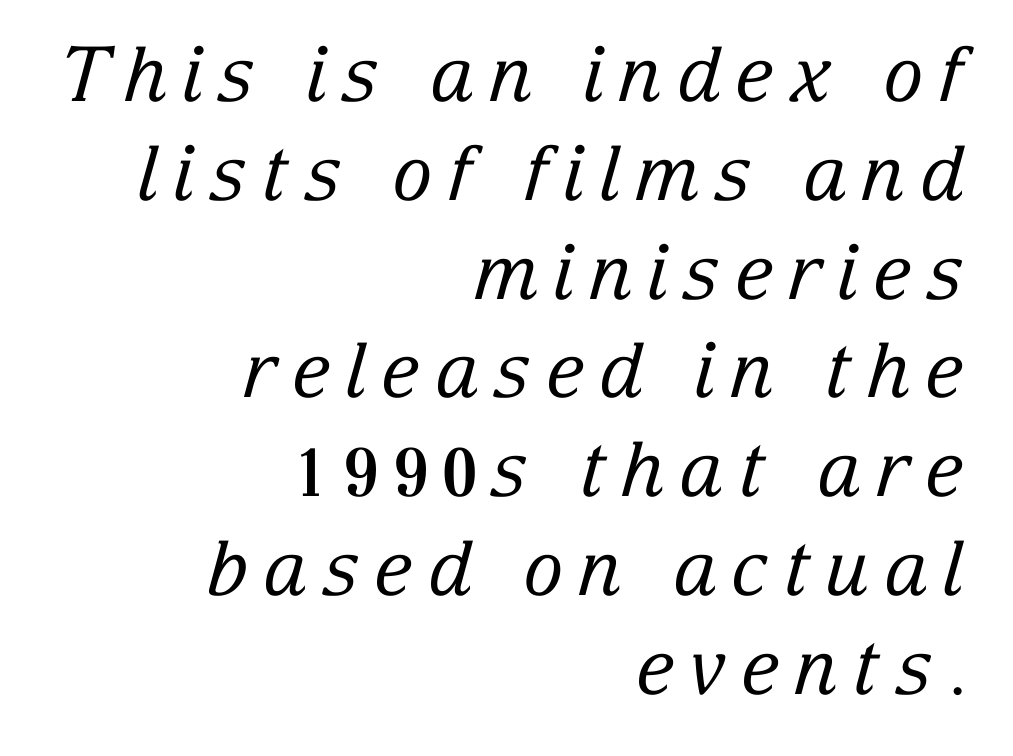
The image shows 76 px regular-weight serif type, italic (leaning right); set right-aligned, normal line spacing (1.3x), not underlined; low stroke contrast and a medium x-height.
